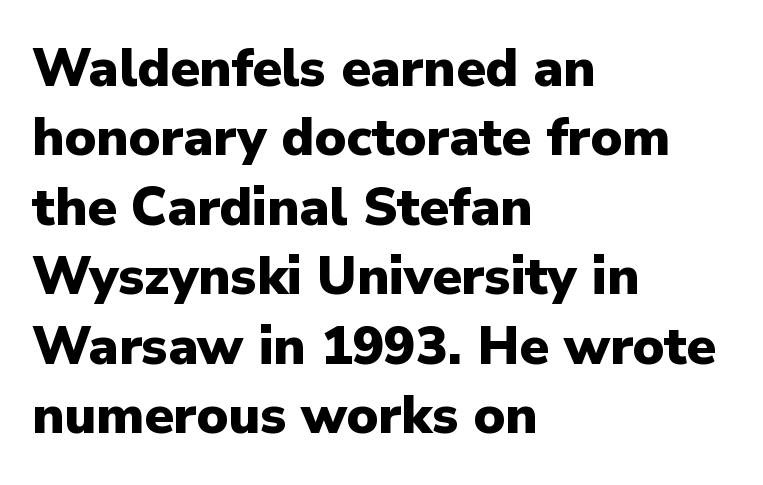
Vertical spacing — default. Character widths vary here, with narrow letters taking less room than wide ones. The axis of the letterforms is exactly vertical. On the weight axis this lands at bold, roughly 700. Spacing between characters is what you'd get straight out of the box. Layout note: lines flush left.
